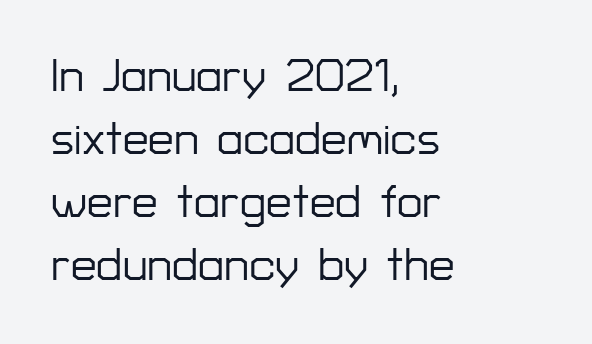
The image shows 46 px sans-serif type, upright; set left-aligned, normal line spacing (1.37x), normal letter spacing, not underlined; low stroke contrast and a medium x-height.
